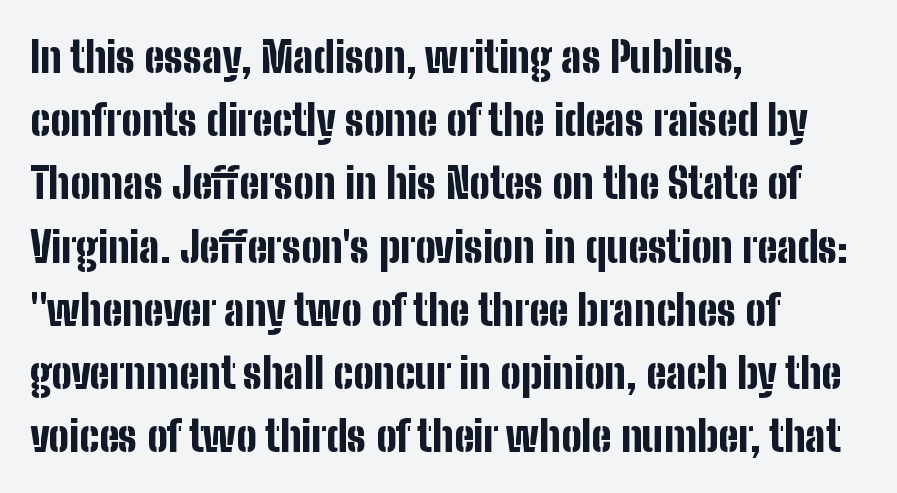
{"serif": "no", "italic": "no", "bold": "yes", "weight": "bold", "width": "condensed", "stroke_contrast": "low", "x_height": "medium", "monospaced": "no", "underline": "no", "align": "left", "line_spacing": "normal", "line_spacing_ratio": 1.47, "letter_spacing": "normal", "letter_spacing_em": 0.0, "glyph_px": 43}
